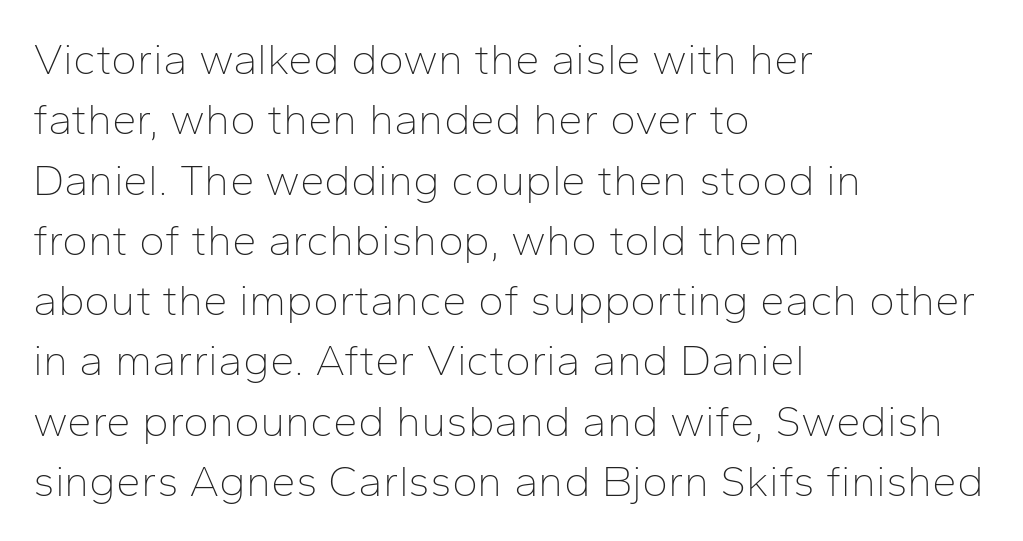
The image shows 44 px thin sans-serif type, upright; set left-aligned, normal line spacing (1.37x), normal letter spacing, not underlined; low stroke contrast and a medium x-height.
